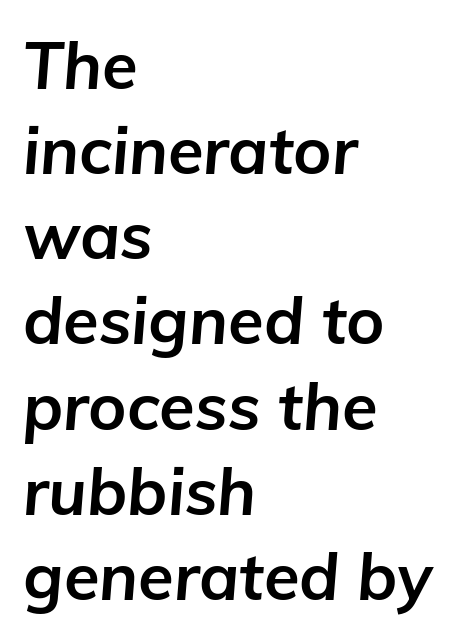
Regarding leading, the lines here are spaced in the standard way. The setting favours the left margin, as ordinary paragraphs usually do. The axis of the letterforms is tilted away from vertical. Has an underline been added? It has not. The face used here has the dense, thick strokes of a bold.
